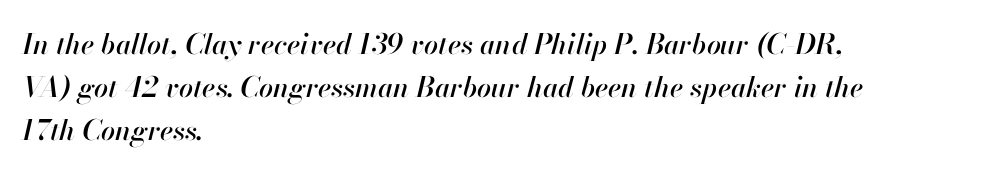
Q: Is the text italic (slanted)? A: Yes, it leans right by about 13 degrees.
Q: Is the text underlined? A: No.
Q: How is the paragraph aligned? A: Left-aligned.
Q: Is the spacing between letters normal or unusually wide? A: Normal.
Q: Is the spacing between lines tight, normal or loose? A: Normal.
Q: Width (condensed, normal, or wide)? A: Normal.
Q: Stroke contrast? A: High.
Q: x-height? A: Small.
Q: Monospaced? A: No.
